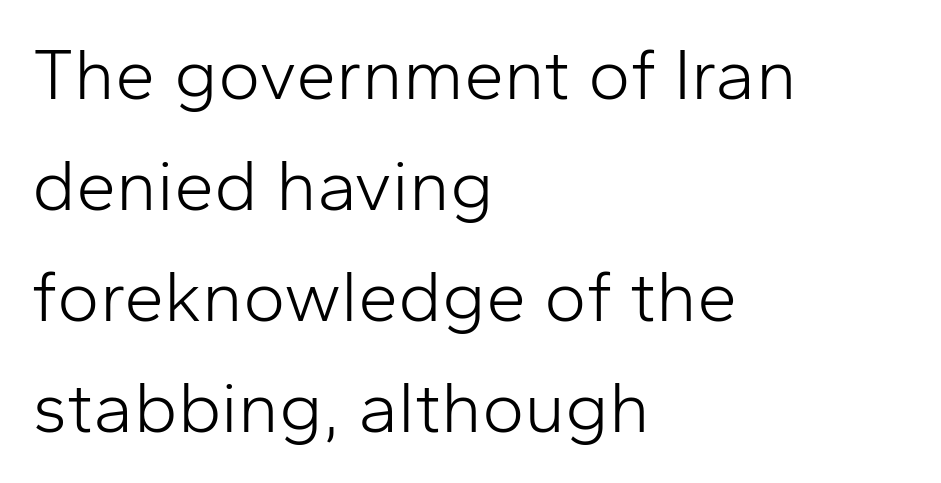
The image shows 72 px light sans-serif type, upright; set left-aligned, normal line spacing (1.54x), normal letter spacing, not underlined; low stroke contrast and a medium x-height.
